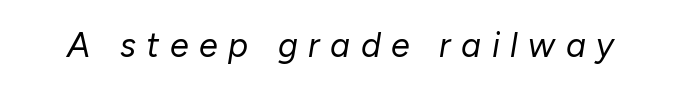
The image shows 34 px regular-weight type, italic (leaning right); set unusually wide letter spacing (+0.31 em), not underlined; low stroke contrast and a medium x-height.
